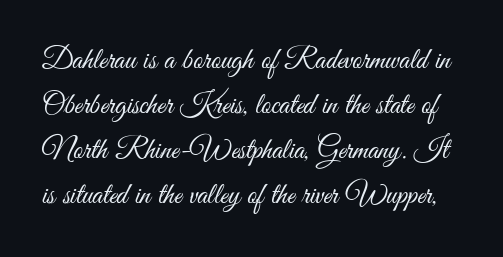
The image shows 30 px light, condensed sans-serif type; set normal line spacing (1.5x), normal letter spacing, not underlined; medium stroke contrast and a small x-height.
